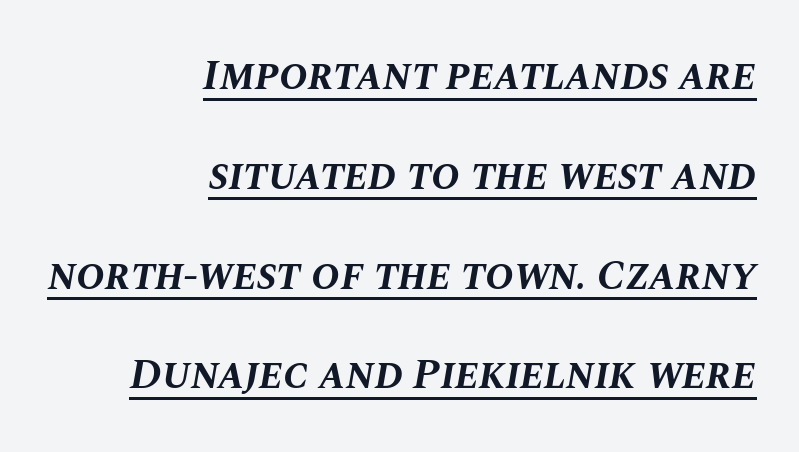
{"italic": "yes", "lean": "right", "slant_degrees": 10, "bold": "yes", "weight": "bold", "width": "normal", "stroke_contrast": "medium", "x_height": "large", "monospaced": "no", "underline": "yes", "align": "right", "line_spacing": "loose", "line_spacing_ratio": 2.32, "letter_spacing": "normal", "letter_spacing_em": 0.0, "glyph_px": 43}
